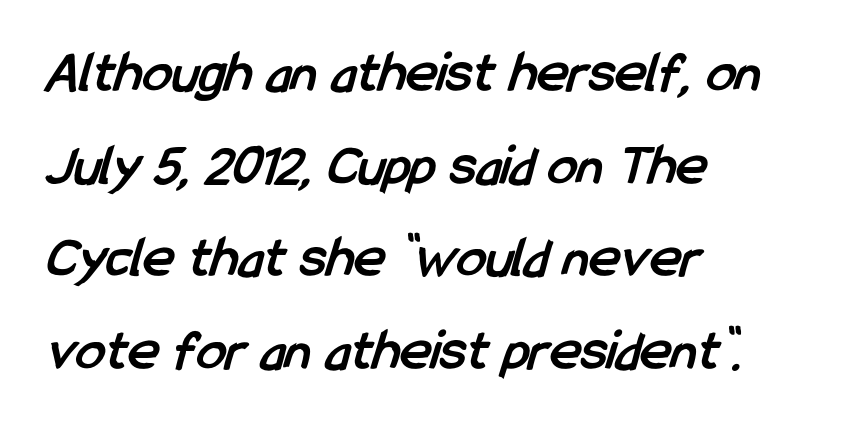
{"serif": "no", "bold": "yes", "weight": "semibold", "width": "condensed", "stroke_contrast": "low", "x_height": "medium", "monospaced": "no", "underline": "no", "align": "left", "line_spacing": "normal", "line_spacing_ratio": 1.57, "letter_spacing": "normal", "letter_spacing_em": 0.0, "glyph_px": 59}
